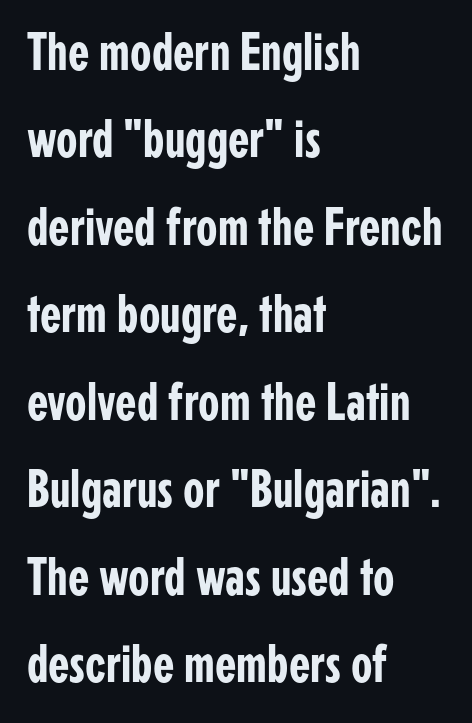
The image shows 55 px condensed sans-serif type, upright; set left-aligned, normal line spacing (1.59x), normal letter spacing, not underlined; low stroke contrast and a medium x-height.
